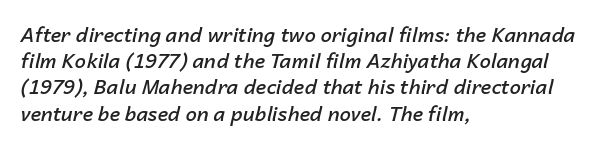
The image shows 20 px text type, italic (leaning right); set left-aligned, normal line spacing (1.31x), normal letter spacing, not underlined.
